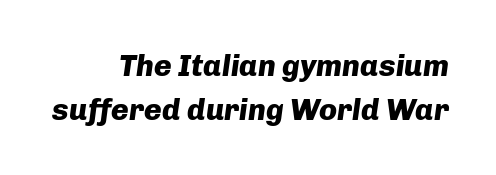
If you measured baseline to baseline, you'd find a middling distance. The whole block is typeset with a tilt. Each line ends at the same right margin while the left side varies. A full-strength bold gives these letters their thick strokes. The rendering uses natural spacing where letterforms have individual widths.
